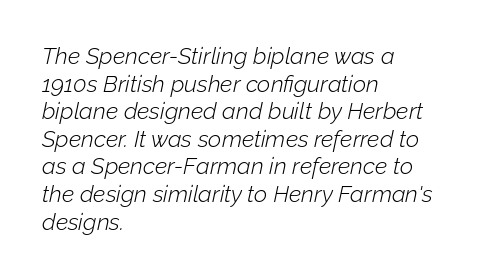
{"italic": "yes", "lean": "right", "slant_degrees": 12, "bold": "no", "underline": "no", "align": "left", "line_spacing_ratio": 1.2, "letter_spacing": "normal", "letter_spacing_em": 0.0, "glyph_px": 23}
